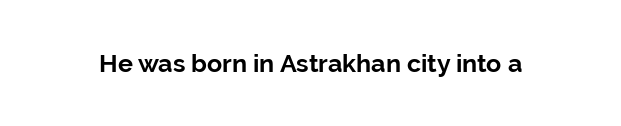
The image shows 25 px bold type, upright; set normal letter spacing, not underlined.
